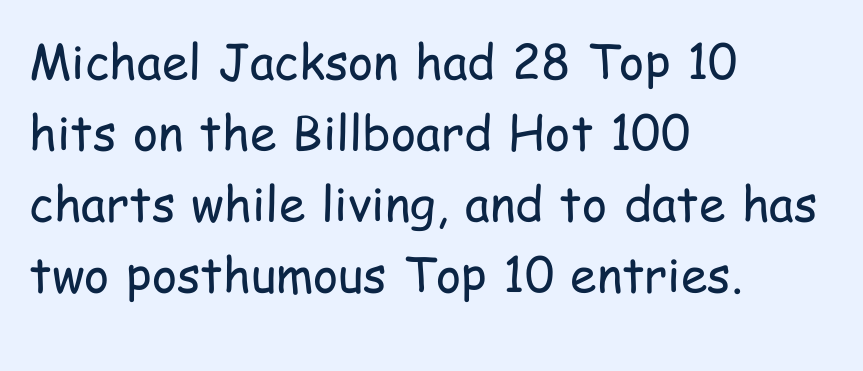
Is the block centered? No — it sits flush against the left margin. Does the leading feel generous? No, just average. Unlike a traditional serif, this face leaves its strokes unadorned. These lines are rendered in a variable-pitch font. Type without underlining. Characters follow at the spacing the type designer built in.
